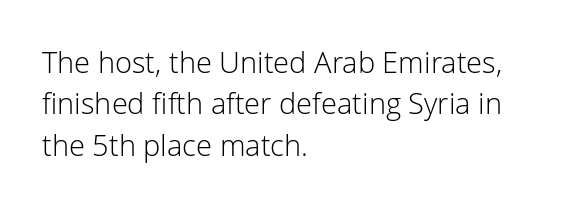
The image shows 29 px light sans-serif type, upright; set left-aligned, normal line spacing (1.43x), normal letter spacing, not underlined; low stroke contrast and a medium x-height.
